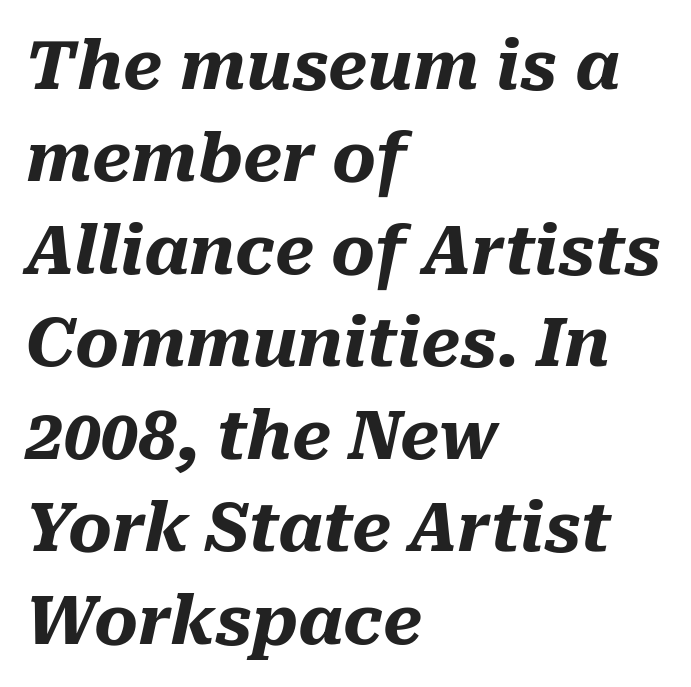
{"italic": "yes", "lean": "right", "slant_degrees": 10, "bold": "yes", "weight": "heavy", "width": "normal", "stroke_contrast": "medium", "x_height": "medium", "monospaced": "no", "underline": "no", "align": "left", "line_spacing": "normal", "line_spacing_ratio": 1.38, "letter_spacing": "normal", "letter_spacing_em": 0.0, "glyph_px": 67}
